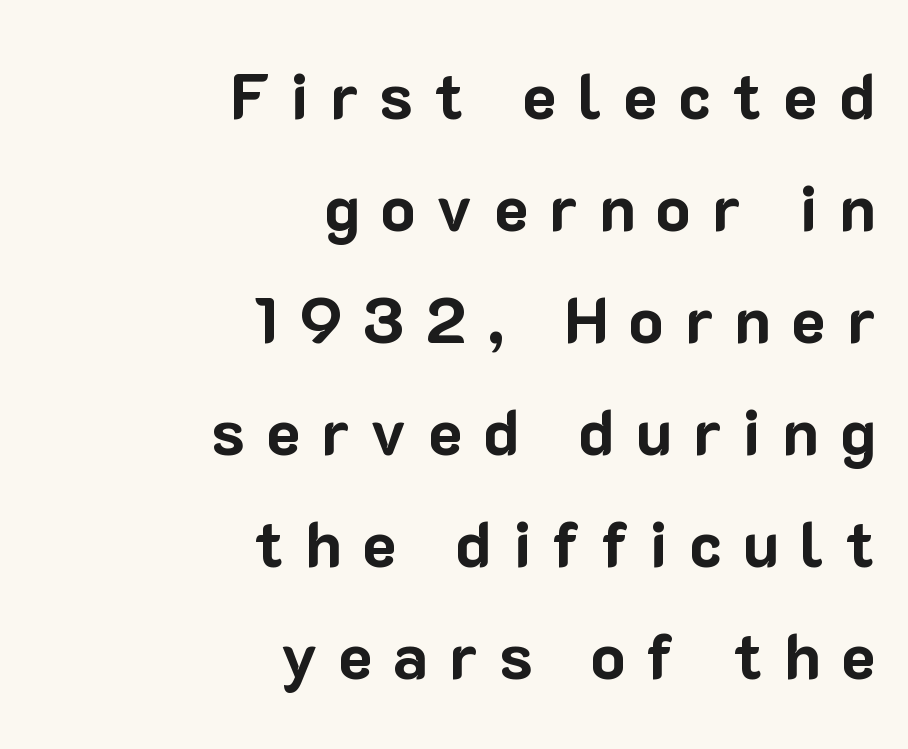
{"serif": "no", "italic": "no", "bold": "yes", "weight": "bold", "width": "normal", "stroke_contrast": "low", "x_height": "medium", "monospaced": "no", "underline": "no", "align": "right", "line_spacing_ratio": 1.75, "letter_spacing": "wide", "letter_spacing_em": 0.33, "glyph_px": 64}
